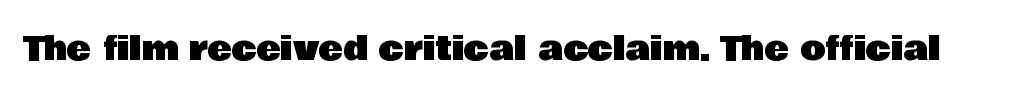
Examine the stroke ends and you'll find no serifs. Spacing verdict: proportional, widths tailored to each character. Do the letters lean? They stand straight. Nothing unusual about the tracking: characters are spaced as the font intends. Type without underlining.
